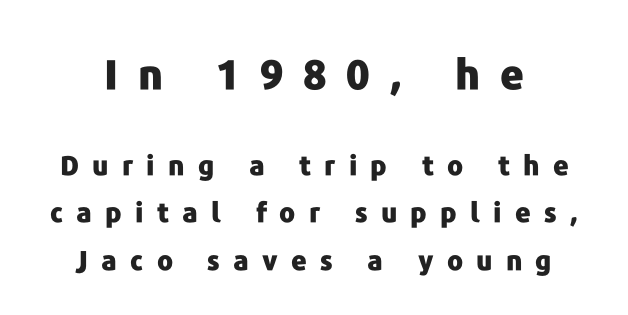
The image shows 41 px heavy sans-serif type, upright; set centered, line spacing 1.76x, unusually wide letter spacing (+0.49 em), not underlined; the first (top) block is 1.52x larger; low stroke contrast and a medium x-height.
